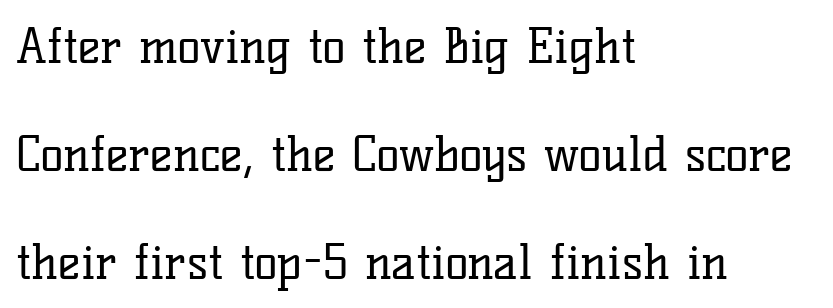
The image shows 48 px regular-weight serif type, upright; set left-aligned, loose line spacing (2.25x), normal letter spacing, not underlined; low stroke contrast and a medium x-height.
